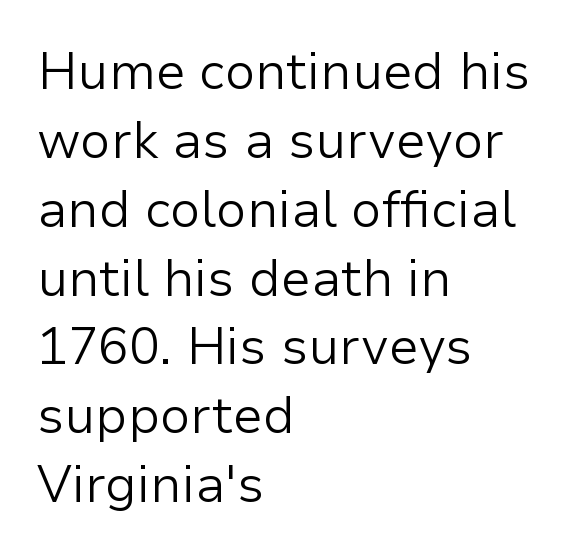
Q: Is the text bold? A: No.
Q: Is the text italic (slanted)? A: No, it is upright.
Q: Is the typeface a serif or a sans-serif typeface? A: Sans-serif.
Q: Is the text underlined? A: No.
Q: How is the paragraph aligned? A: Left-aligned.
Q: Is the spacing between letters normal or unusually wide? A: Normal.
Q: Is the spacing between lines tight, normal or loose? A: Normal.
Q: Width (condensed, normal, or wide)? A: Normal.
Q: Stroke contrast? A: Low.
Q: x-height? A: Medium.
Q: Monospaced? A: No.
